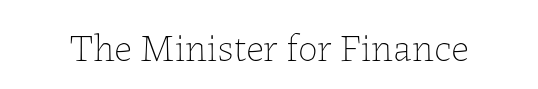
{"italic": "no", "bold": "no", "weight": "thin", "width": "normal", "stroke_contrast": "low", "x_height": "medium", "monospaced": "no", "underline": "no", "letter_spacing": "normal", "letter_spacing_em": 0.0, "glyph_px": 39}
